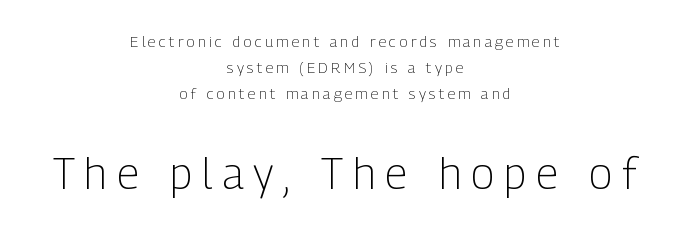
Observe the absence of serifs on each vertical stroke in this sample. The specimen reads as upright at a glance. Each letter keeps its own natural width here, so spacing adapts to shape. The strokes are not fattened; the text isn't bold. In CSS terms this would be text-align: center. The more generous point size was reserved for the lower chunk.
